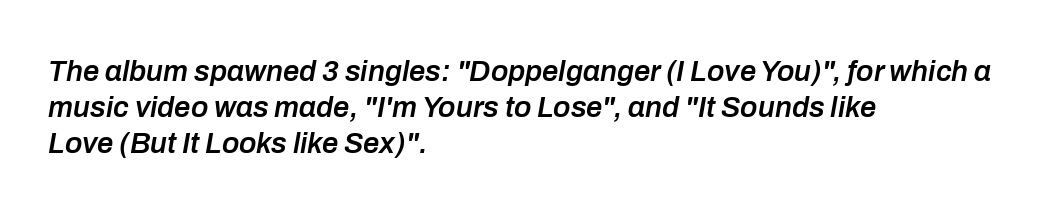
Q: Is the text bold? A: Semi-bold.
Q: Is the text italic (slanted)? A: Yes, it leans right by about 10 degrees.
Q: Is the text underlined? A: No.
Q: How is the paragraph aligned? A: Left-aligned.
Q: Is the spacing between letters normal or unusually wide? A: Normal.
Q: Is the spacing between lines tight, normal or loose? A: Normal.
Q: Width (condensed, normal, or wide)? A: Normal.
Q: Stroke contrast? A: Low.
Q: x-height? A: Medium.
Q: Monospaced? A: No.
